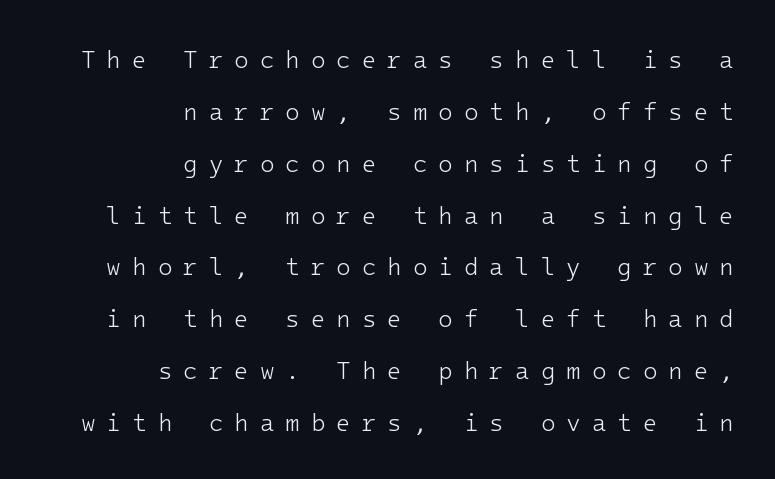
Check the space under the baseline: it is left empty. Ascenders rise straight up at ninety degrees. This sample uses expanded letter spacing, leaving extra air between glyphs. Bold? No — there's no thickening of the strokes.
